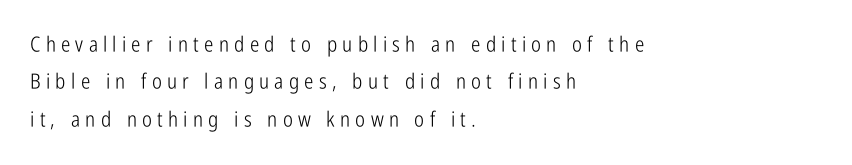
The image shows 21 px text type, upright; set left-aligned, line spacing 1.78x, unusually wide letter spacing (+0.25 em), not underlined.
